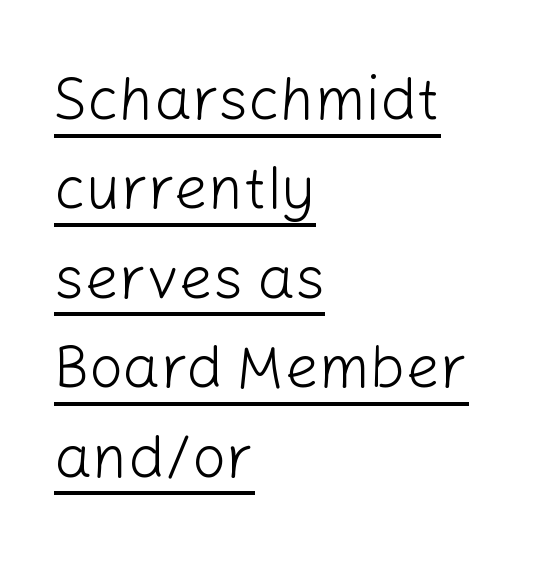
The face used here appears with an underline applied. Examine the stroke ends and you'll find no serifs. Horizontal bands of white between lines are of average thickness. Casual observation: everything's shoved over to the left. Is this a fixed-width face? No — the glyphs have proportional, varying widths. Stem width sits at or under what a default text font uses.
